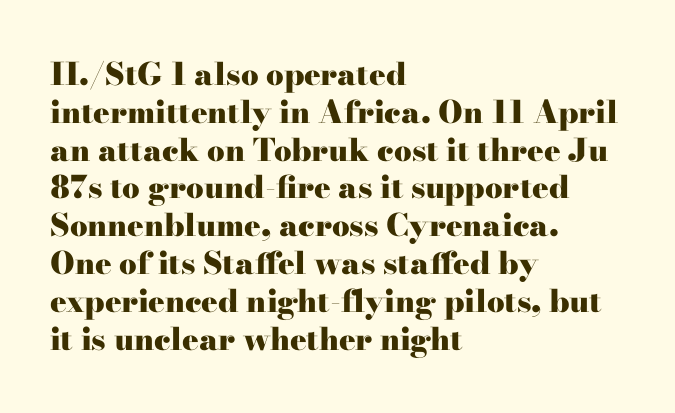
{"serif": "yes", "italic": "no", "bold": "yes", "weight": "heavy", "width": "wide", "stroke_contrast": "high", "x_height": "small", "monospaced": "no", "underline": "no", "align": "left", "line_spacing_ratio": 1.22, "letter_spacing": "normal", "letter_spacing_em": 0.0, "glyph_px": 31}
